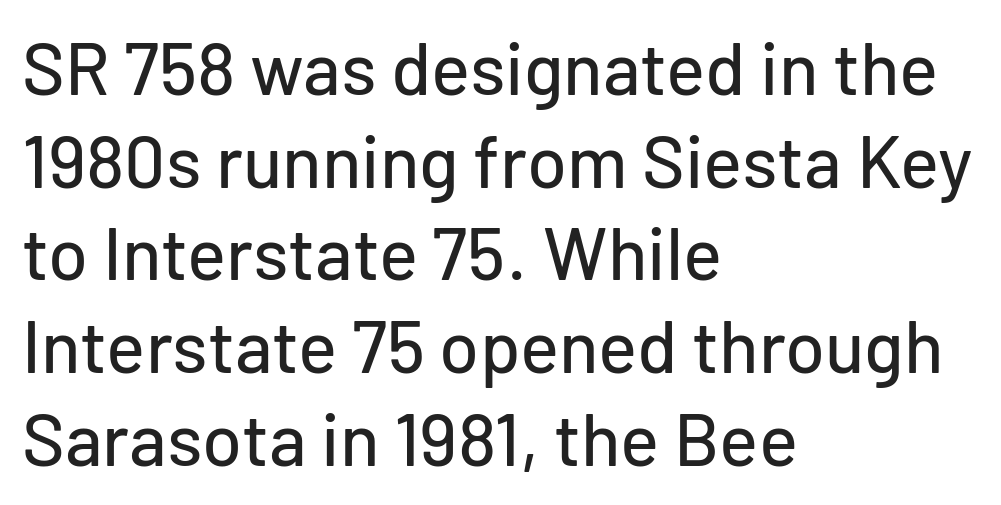
The image shows 73 px sans-serif type, upright; set left-aligned, normal line spacing (1.27x), normal letter spacing, not underlined; low stroke contrast and a medium x-height.
